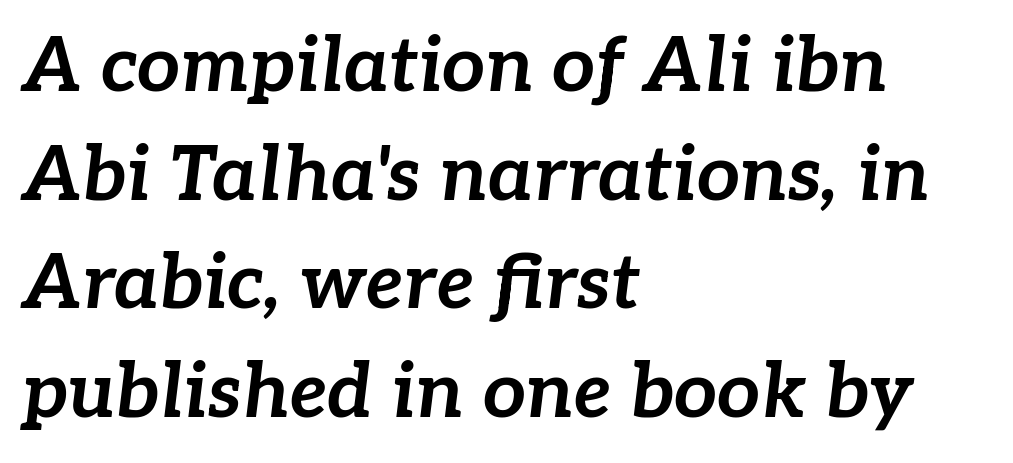
Observe the lean: these are italic letterforms. Character widths vary here, with narrow letters taking less room than wide ones. No word sits above an underline. Short and long lines alike share a common starting point at left. Weight check: bold — yes, fully.
